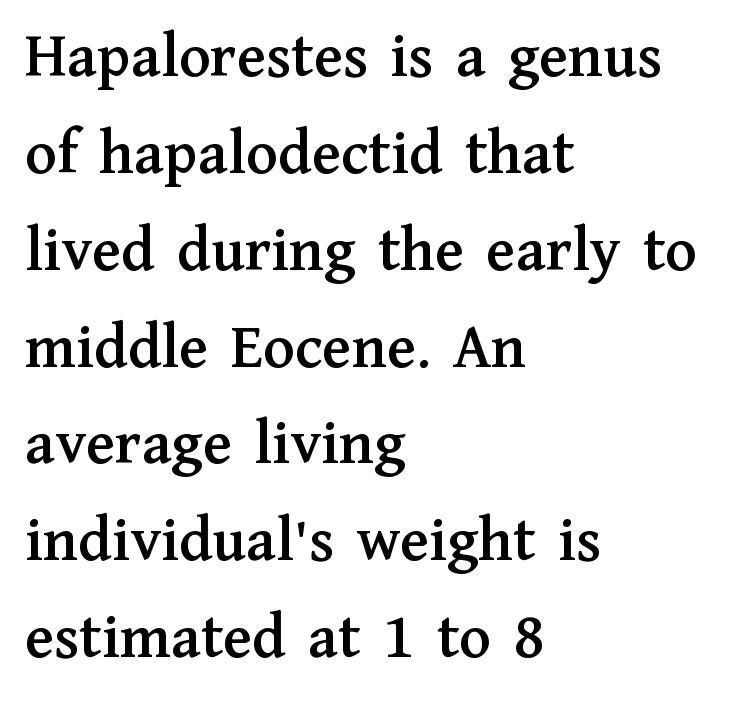
{"serif": "yes", "italic": "no", "width": "normal", "stroke_contrast": "medium", "x_height": "medium", "monospaced": "no", "underline": "no", "align": "left", "line_spacing": "normal", "line_spacing_ratio": 1.49, "letter_spacing": "normal", "letter_spacing_em": 0.0, "glyph_px": 65}
